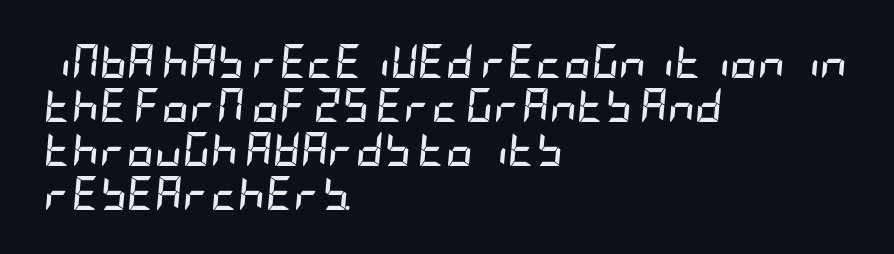
{"italic": "yes", "lean": "right", "slant_degrees": 5, "bold": "yes", "weight": "semibold", "width": "condensed", "stroke_contrast": "low", "x_height": "large", "underline": "no", "align": "left", "line_spacing": "normal", "line_spacing_ratio": 1.29, "letter_spacing": "normal", "letter_spacing_em": 0.0, "glyph_px": 34}
